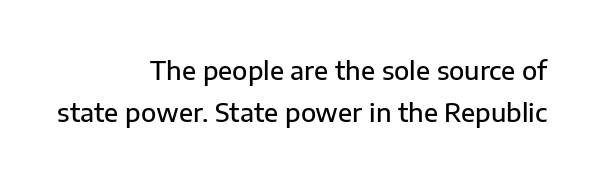
Q: Is the text bold? A: Semi-bold.
Q: Is the text italic (slanted)? A: No, it is upright.
Q: Is the text underlined? A: No.
Q: How is the paragraph aligned? A: Right-aligned.
Q: Is the spacing between letters normal or unusually wide? A: Normal.
Q: Is the spacing between lines tight, normal or loose? A: Normal.
